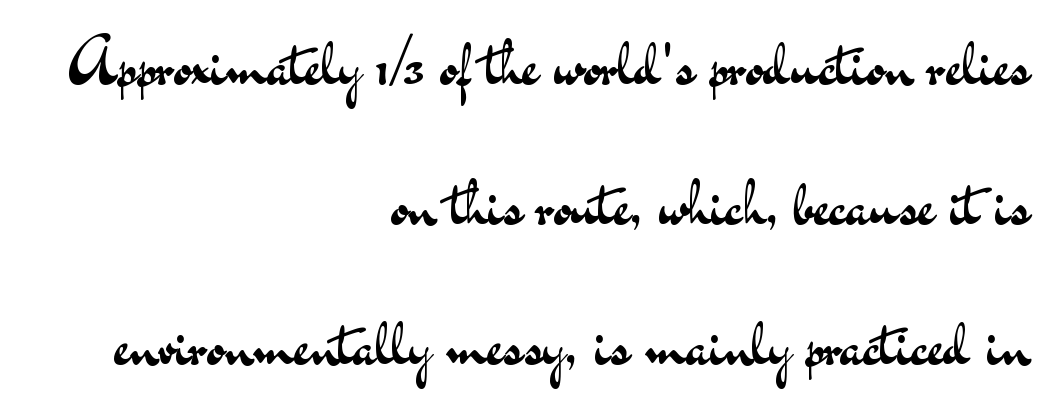
The letterforms sit shoulder to shoulder at normal distance. The paragraph shown leans on its right margin. Varying glyph widths throughout — classic text-font behaviour.
